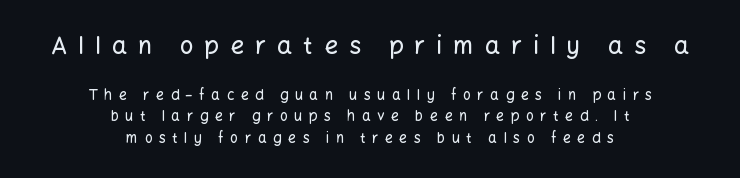
{"italic": "no", "underline": "no", "align": "center", "line_spacing": "normal", "line_spacing_ratio": 1.53, "letter_spacing": "wide", "letter_spacing_em": 0.46, "larger_block": "first", "size_ratio": 1.71, "glyph_px": 24}
